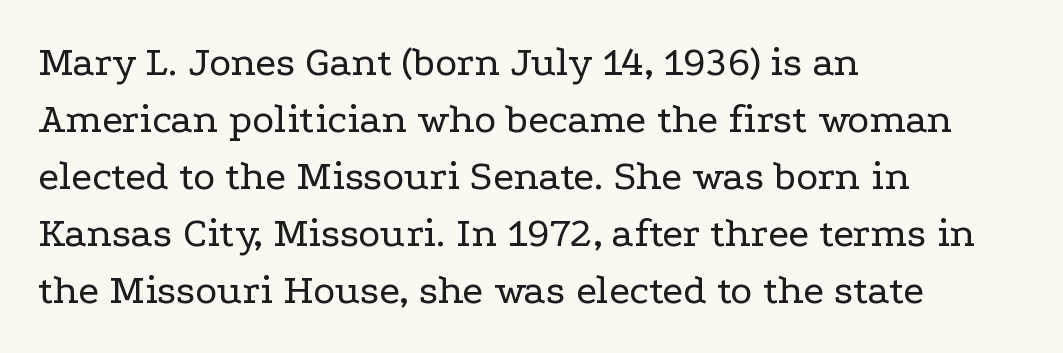
The image shows 42 px regular-weight, wide serif type, upright; set left-aligned, normal line spacing (1.36x), normal letter spacing, not underlined; low stroke contrast and a medium x-height.
